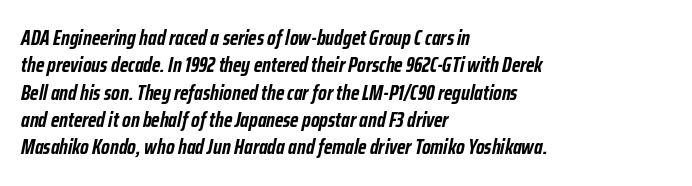
{"italic": "yes", "lean": "right", "slant_degrees": 12, "bold": "yes", "underline": "no", "align": "left", "line_spacing": "normal", "line_spacing_ratio": 1.3, "letter_spacing": "normal", "letter_spacing_em": 0.0, "glyph_px": 21}
